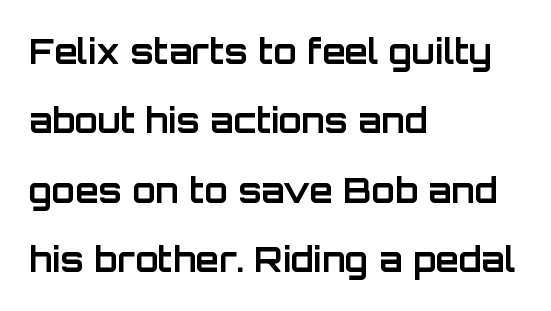
{"serif": "no", "italic": "no", "bold": "yes", "weight": "bold", "width": "normal", "stroke_contrast": "low", "x_height": "large", "monospaced": "no", "underline": "no", "align": "left", "line_spacing": "loose", "line_spacing_ratio": 2.04, "letter_spacing": "normal", "letter_spacing_em": 0.0, "glyph_px": 34}
